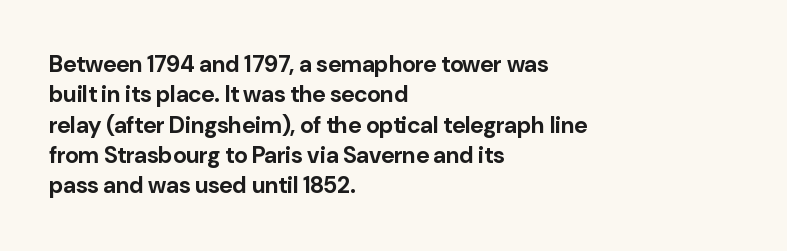
Each word holds together tightly as a unit, with standard inter-letter gaps. Typeset ragged right — the left edge is the straight one. Has an underline been added? It has not. The passage shown stacks its lines at a standard gap. A typesetter would mark this as roman, not italic. The passage shown is emphatically bold.
